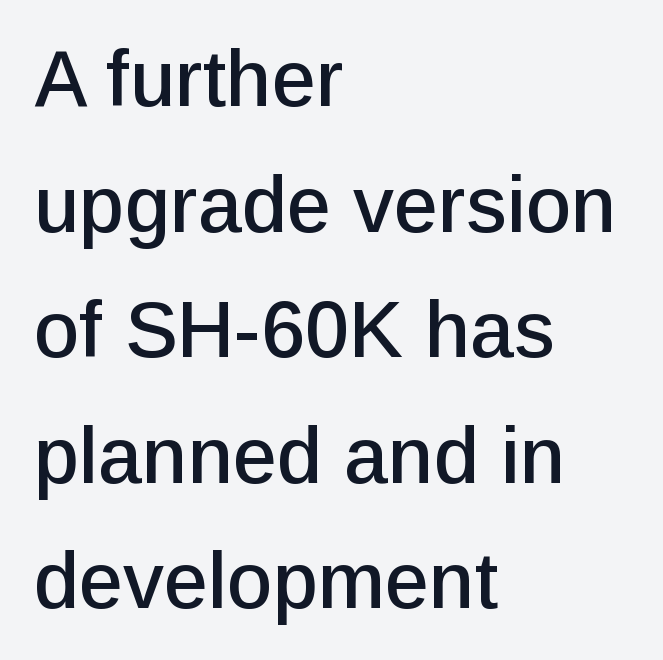
Q: Is the text italic (slanted)? A: No, it is upright.
Q: Is the typeface a serif or a sans-serif typeface? A: Sans-serif.
Q: Is the text underlined? A: No.
Q: How is the paragraph aligned? A: Left-aligned.
Q: Is the spacing between letters normal or unusually wide? A: Normal.
Q: Is the spacing between lines tight, normal or loose? A: Normal.
Q: Width (condensed, normal, or wide)? A: Normal.
Q: Stroke contrast? A: Low.
Q: x-height? A: Medium.
Q: Monospaced? A: No.
